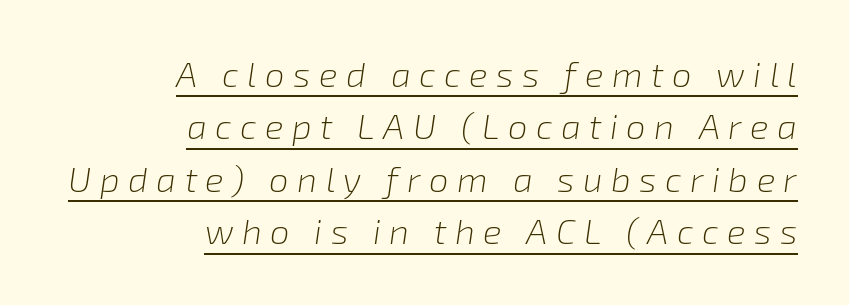
Q: Is the text bold? A: No.
Q: Is the text italic (slanted)? A: Yes, it leans right by about 8 degrees.
Q: Is the text underlined? A: Yes.
Q: How is the paragraph aligned? A: Right-aligned.
Q: Is the spacing between letters normal or unusually wide? A: Unusually wide.
Q: Is the spacing between lines tight, normal or loose? A: Normal.
Q: Width (condensed, normal, or wide)? A: Normal.
Q: Stroke contrast? A: Low.
Q: x-height? A: Medium.
Q: Monospaced? A: No.
